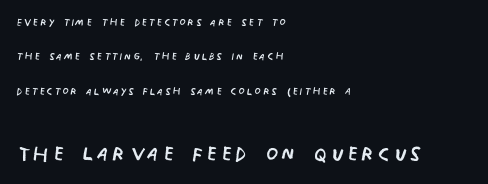
The image shows 28 px regular-weight, condensed sans-serif type; set left-aligned, loose line spacing (2.45x), not underlined; the second (bottom) block is 2.0x larger; low stroke contrast and a large x-height.
